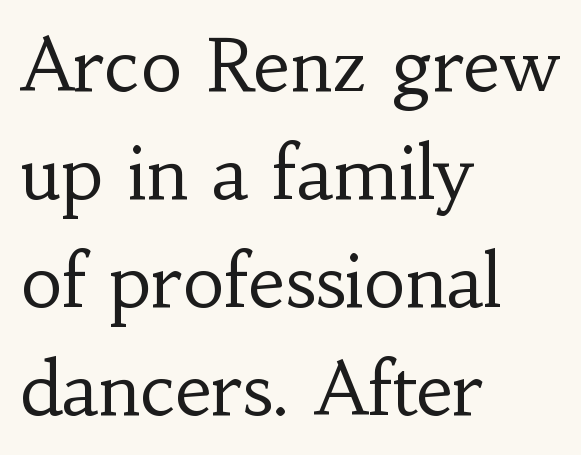
Q: Is the text bold? A: No.
Q: Is the text italic (slanted)? A: No, it is upright.
Q: Is the typeface a serif or a sans-serif typeface? A: Serif.
Q: Is the text underlined? A: No.
Q: How is the paragraph aligned? A: Left-aligned.
Q: Is the spacing between letters normal or unusually wide? A: Normal.
Q: Is the spacing between lines tight, normal or loose? A: Normal.
Q: Width (condensed, normal, or wide)? A: Normal.
Q: Stroke contrast? A: Low.
Q: x-height? A: Small.
Q: Monospaced? A: No.
